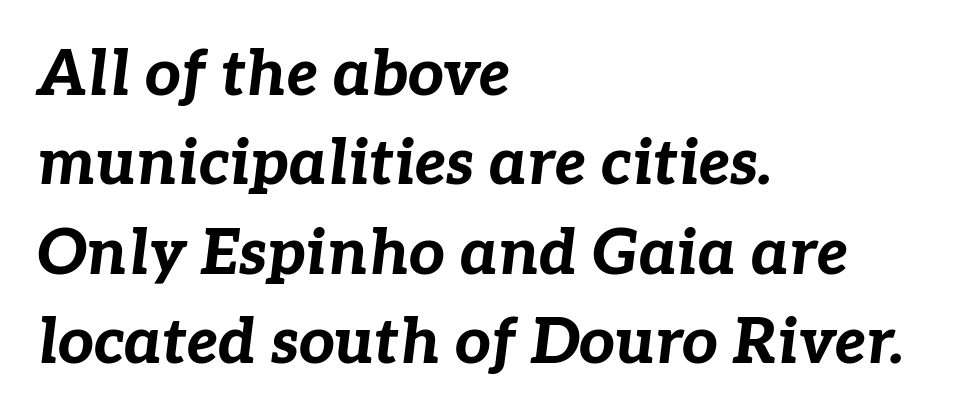
{"italic": "yes", "lean": "right", "slant_degrees": 7, "bold": "yes", "weight": "bold", "width": "normal", "stroke_contrast": "low", "x_height": "medium", "monospaced": "no", "underline": "no", "align": "left", "line_spacing": "normal", "line_spacing_ratio": 1.42, "letter_spacing": "normal", "letter_spacing_em": 0.0, "glyph_px": 63}
